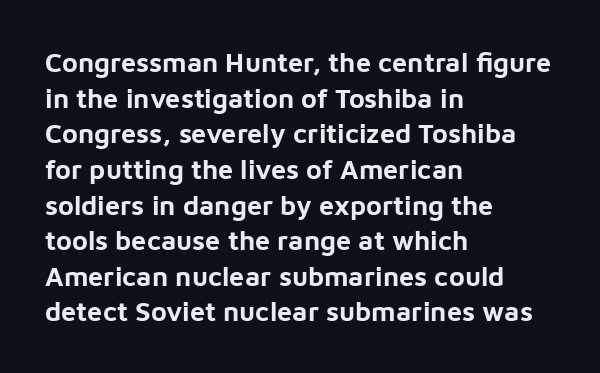
Q: Is the text bold? A: Yes.
Q: Is the text italic (slanted)? A: No, it is upright.
Q: Is the text underlined? A: No.
Q: How is the paragraph aligned? A: Left-aligned.
Q: Is the spacing between letters normal or unusually wide? A: Normal.
Q: Is the spacing between lines tight, normal or loose? A: Normal.
